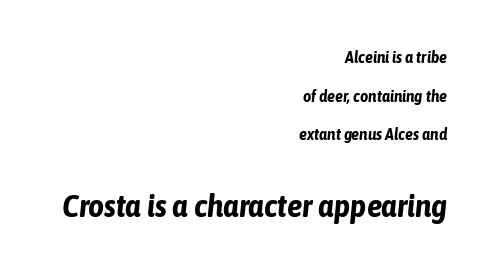
Bold? Absolutely — the strokes are thick and heavy. The horizontal fit of the characters is conventional and even. The letters in the lower block stand taller than those in the block above. A clean baseline with only descenders dipping below it.
